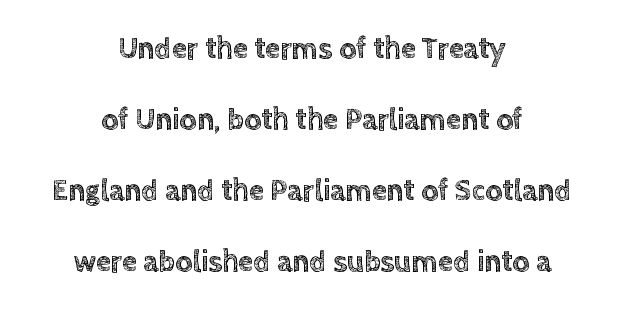
Q: Is the text italic (slanted)? A: No, it is upright.
Q: Is the text underlined? A: No.
Q: How is the paragraph aligned? A: Centered.
Q: Is the spacing between letters normal or unusually wide? A: Normal.
Q: Is the spacing between lines tight, normal or loose? A: Loose.
Q: Width (condensed, normal, or wide)? A: Normal.
Q: x-height? A: Large.
Q: Monospaced? A: No.
